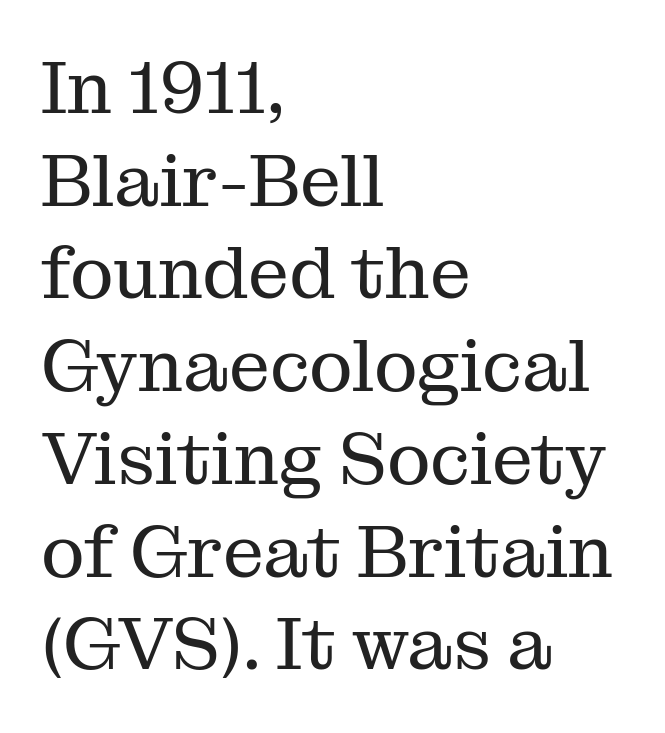
The text block is weighted toward the left margin, trailing off unevenly rightward. Here the designer chose a conventional face with non-uniform glyph widths. Ink coverage per letter is moderate at most. Glance below the letters and you will spot only blank space.
